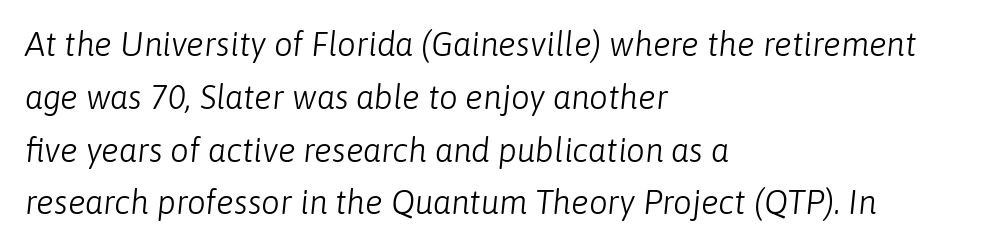
{"italic": "yes", "lean": "right", "slant_degrees": 6, "bold": "no", "weight": "light", "width": "normal", "stroke_contrast": "low", "x_height": "medium", "monospaced": "no", "underline": "no", "align": "left", "line_spacing": "normal", "line_spacing_ratio": 1.6, "letter_spacing": "normal", "letter_spacing_em": 0.0, "glyph_px": 33}
